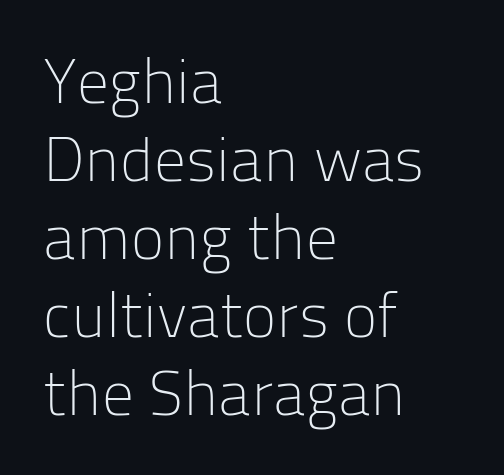
Q: Is the text bold? A: No.
Q: Is the text italic (slanted)? A: No, it is upright.
Q: Is the typeface a serif or a sans-serif typeface? A: Sans-serif.
Q: Is the text underlined? A: No.
Q: How is the paragraph aligned? A: Left-aligned.
Q: Is the spacing between letters normal or unusually wide? A: Normal.
Q: Width (condensed, normal, or wide)? A: Normal.
Q: Stroke contrast? A: Low.
Q: x-height? A: Medium.
Q: Monospaced? A: No.
